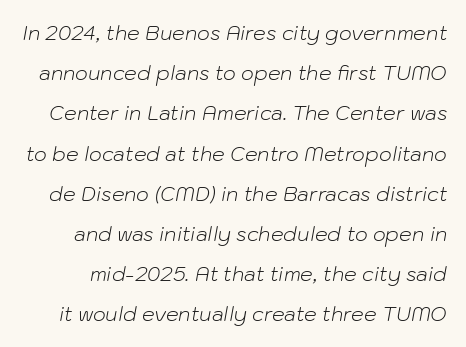
Q: Is the text bold? A: No.
Q: Is the text italic (slanted)? A: Yes, it leans right by about 10 degrees.
Q: Is the text underlined? A: No.
Q: Is the spacing between letters normal or unusually wide? A: Normal.
Q: Is the spacing between lines tight, normal or loose? A: Loose.
